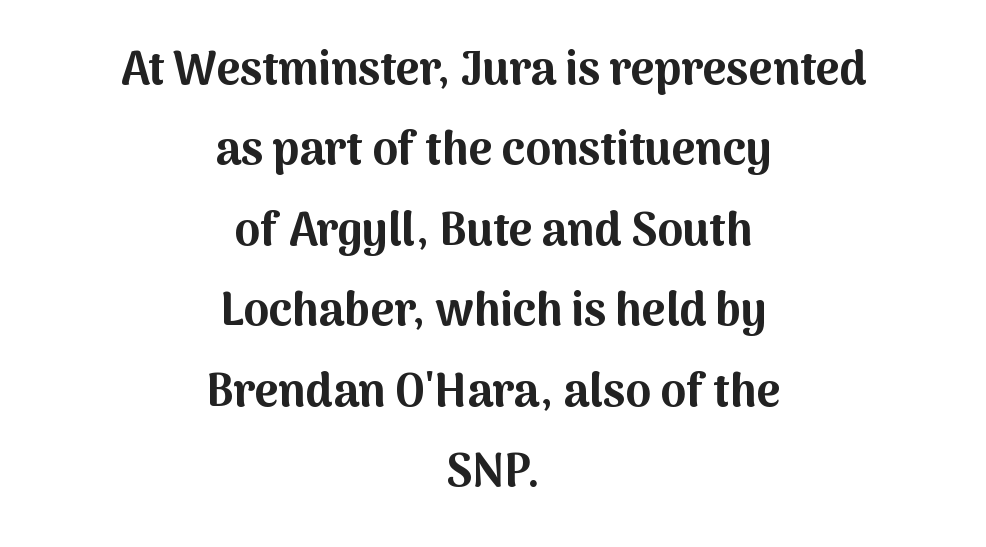
The image shows 46 px bold sans-serif type, upright; set centered, line spacing 1.75x, normal letter spacing, not underlined; medium stroke contrast and a medium x-height.
